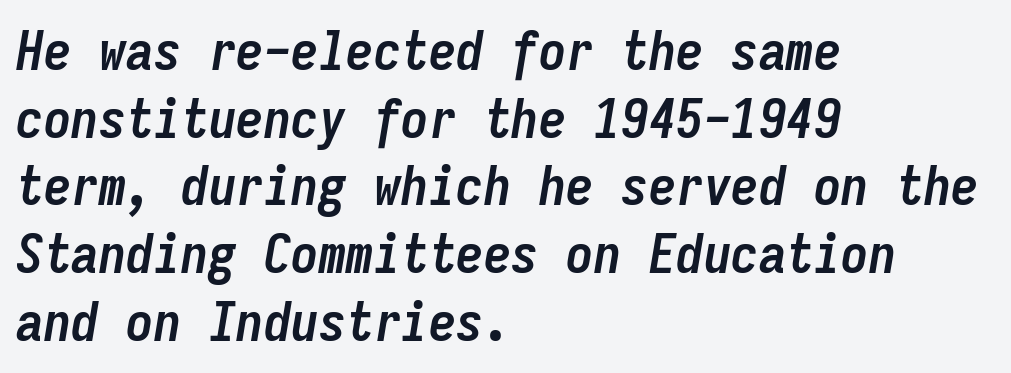
The image shows 55 px semibold, condensed type, italic (leaning right), monospaced; set left-aligned, line spacing 1.23x, normal letter spacing, not underlined; low stroke contrast and a medium x-height.
